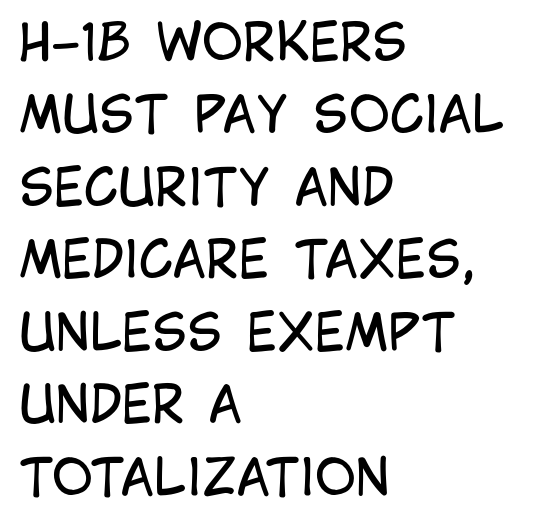
The image shows 50 px regular-weight, condensed sans-serif type, upright; set left-aligned, normal line spacing (1.45x), normal letter spacing, not underlined; low stroke contrast and a large x-height.
